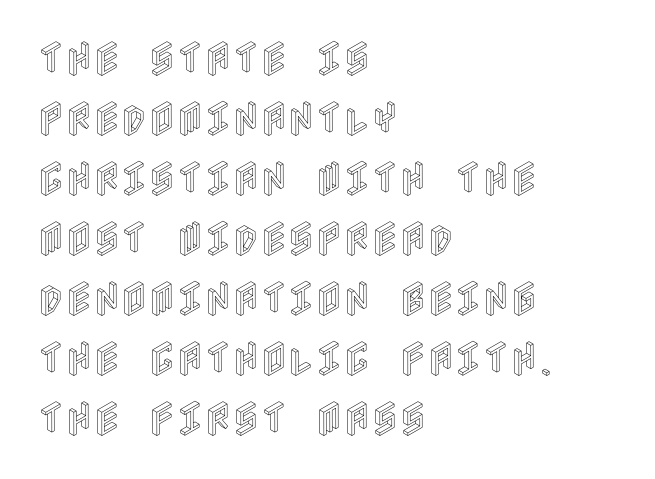
Type without underlining. The block of text has a typical density, with ordinary space between rows. Here the glyphs are tracked normally, forming tight word shapes. Is there any slant? The stems are plumb. Notice how the passage keeps a crisp vertical edge on the left only.
